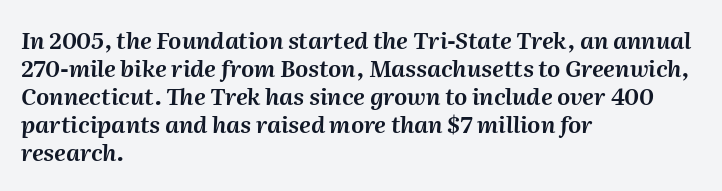
The image shows 23 px text type, italic (leaning right); set left-aligned, line spacing 1.22x, normal letter spacing, not underlined.
